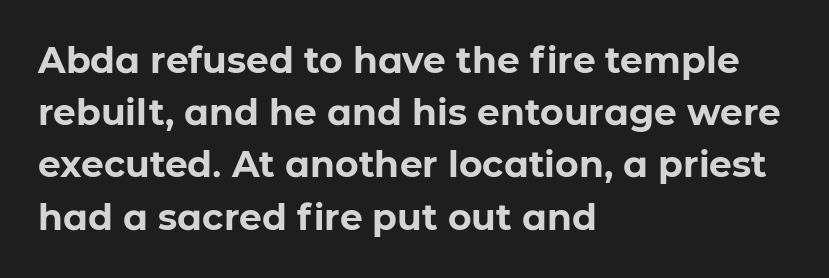
Does the weight exceed regular? Yes, all the way to bold. You could not count columns in this text — the font is proportionally spaced. A roman cut, with each character standing at attention. In terms of letterform style, serifs are entirely absent. A classic flush-left, rag-right setting is used for this passage. Underlining? Definitely not there.
